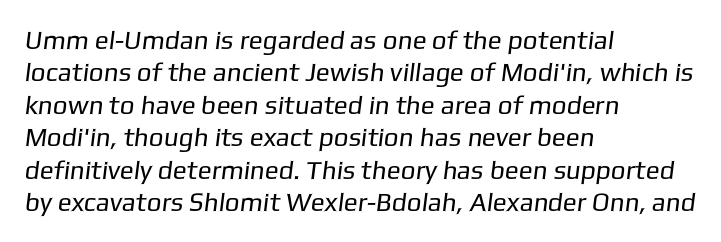
{"bold": "no", "underline": "no", "align": "left", "line_spacing": "normal", "line_spacing_ratio": 1.25, "letter_spacing": "normal", "letter_spacing_em": 0.0, "glyph_px": 26}
